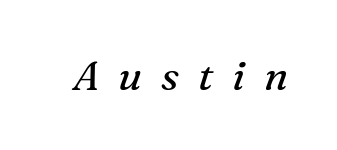
Old-style or modern, the face here clearly has serifs. The passage shown is not underscored anywhere. Here the designer chose a conventional face with non-uniform glyph widths. Notice how the stems are inclined rather than vertical — that's the hallmark of italics. Caption: face not bold, strokes unweighted. Here the glyphs are tracked loosely, breaking word shapes into spaced letters.
